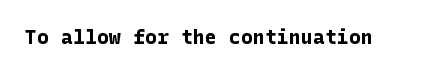
The image shows 20 px bold type, upright; set normal letter spacing, not underlined.
